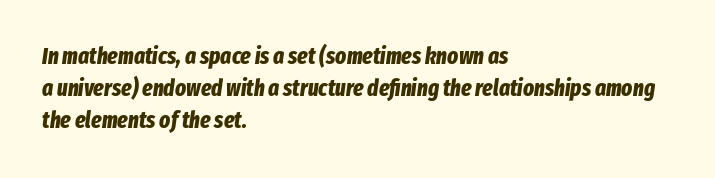
Q: Is the text bold? A: Yes.
Q: Is the text italic (slanted)? A: Yes, it leans right by about 8 degrees.
Q: Is the text underlined? A: No.
Q: How is the paragraph aligned? A: Left-aligned.
Q: Is the spacing between letters normal or unusually wide? A: Normal.
Q: Is the spacing between lines tight, normal or loose? A: Normal.
